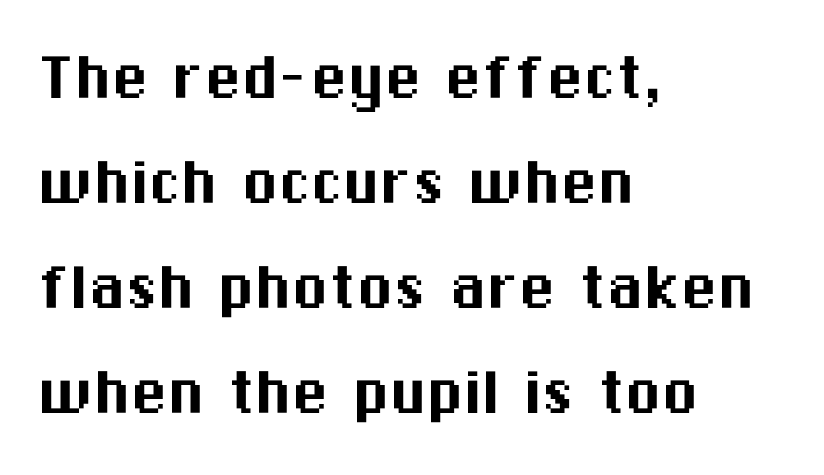
Where is the straight margin? On the left. Italic? Not at all — the glyphs are vertical. Vertical spacing — default. In terms of letterform style, serifs are entirely absent. The rendering uses natural spacing where letterforms have individual widths. The words here are not underlined.
